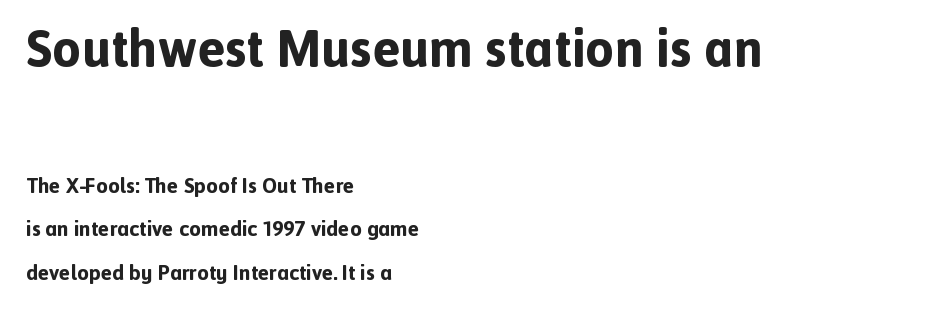
The image shows 52 px bold sans-serif type, upright; set left-aligned, loose line spacing (2.08x), normal letter spacing, not underlined; the first (top) block is 2.48x larger; a medium x-height.
